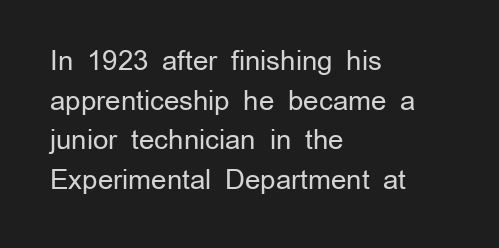
The image shows 27 px text type, upright; set left-aligned, normal line spacing (1.47x), normal letter spacing, not underlined.
